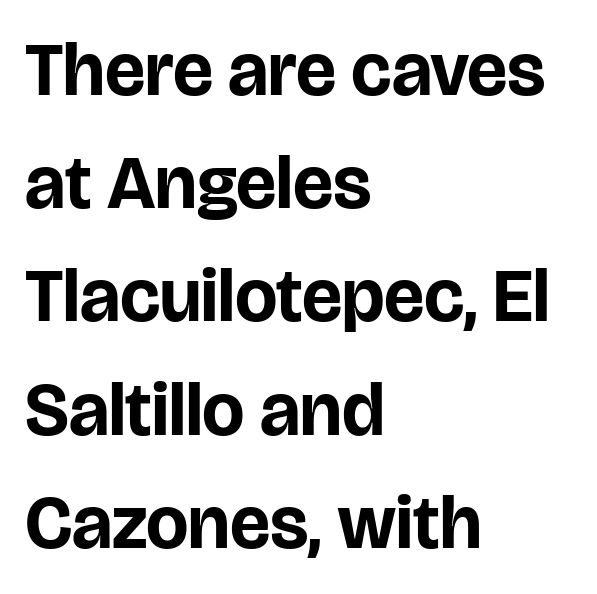
These lines are rendered in a variable-pitch font. The type sits square on the baseline with zero lean. Examine the stroke ends and you'll find no serifs. Summary of vertical rhythm: regular, with standard interline spacing. Rule under the text: the space is simply empty.
